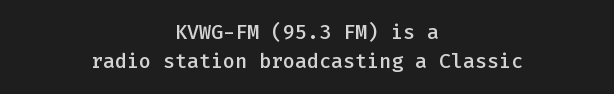
The image shows 20 px text type, upright; set centered, normal line spacing (1.44x), normal letter spacing, not underlined.
